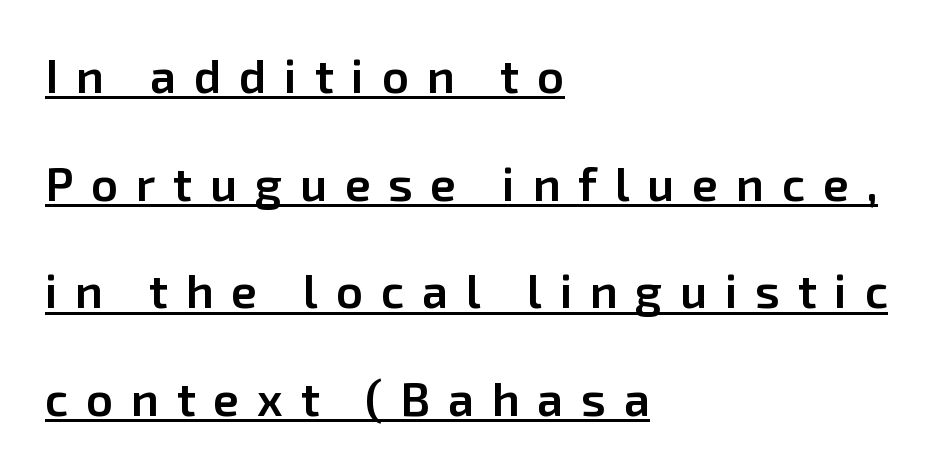
The lines are spread far apart with generous leading. Posture: upright roman. Varying glyph widths throughout — classic text-font behaviour. Does the weight exceed regular? Yes, but only to semibold.
